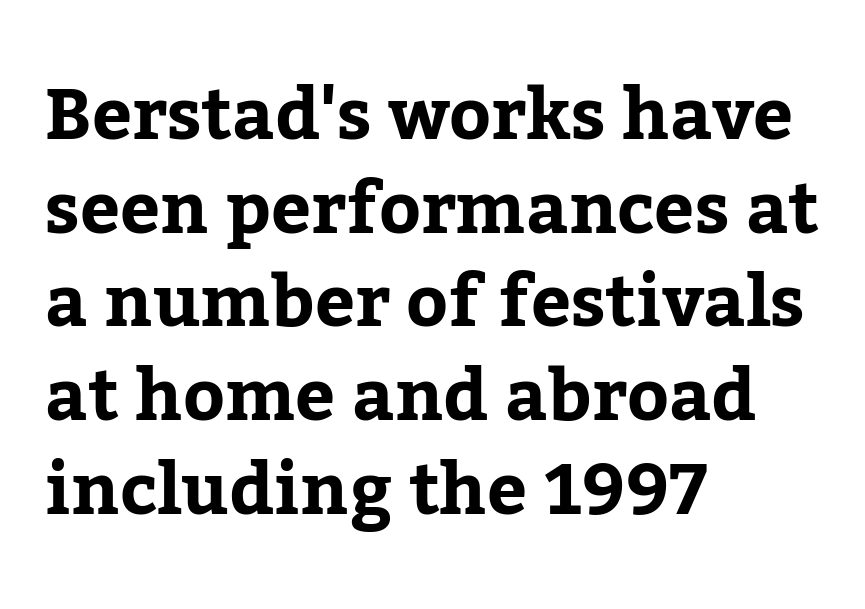
The image shows 71 px bold serif type, upright; set left-aligned, normal line spacing (1.32x), normal letter spacing, not underlined; low stroke contrast and a medium x-height.
